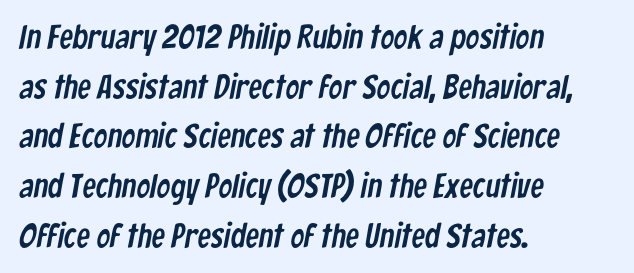
Q: Is the typeface a serif or a sans-serif typeface? A: Sans-serif.
Q: Is the text underlined? A: No.
Q: How is the paragraph aligned? A: Left-aligned.
Q: Is the spacing between letters normal or unusually wide? A: Normal.
Q: Is the spacing between lines tight, normal or loose? A: Normal.
Q: Width (condensed, normal, or wide)? A: Condensed.
Q: Stroke contrast? A: Low.
Q: x-height? A: Medium.
Q: Monospaced? A: No.
